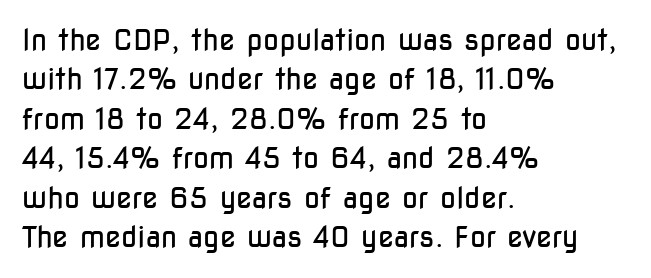
{"serif": "no", "italic": "no", "bold": "no", "weight": "regular", "width": "condensed", "stroke_contrast": "low", "x_height": "medium", "monospaced": "no", "underline": "no", "align": "left", "line_spacing": "normal", "line_spacing_ratio": 1.36, "letter_spacing": "normal", "letter_spacing_em": 0.0, "glyph_px": 29}
